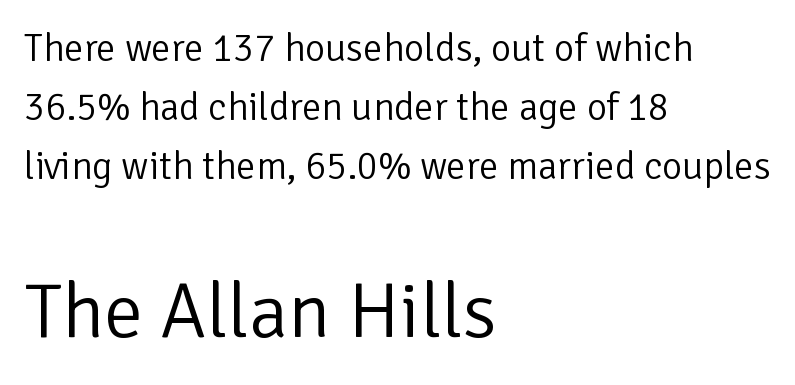
The face used here is proportionally spaced, like ordinary book or web type. The vertical gap from one line to the next is medium. Inter-character spacing is left at the font's built-in metrics. Examine the stroke ends and you'll find no serifs.
